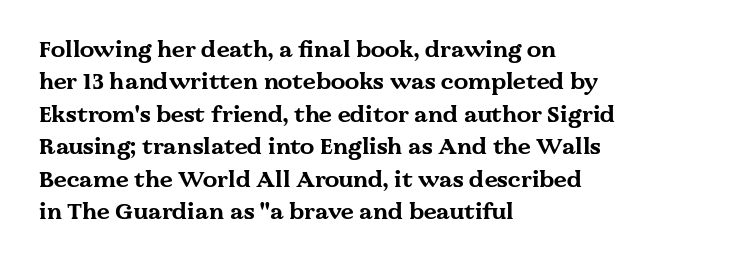
{"italic": "no", "bold": "yes", "underline": "no", "align": "left", "line_spacing": "normal", "line_spacing_ratio": 1.41, "letter_spacing": "normal", "letter_spacing_em": 0.0, "glyph_px": 23}
